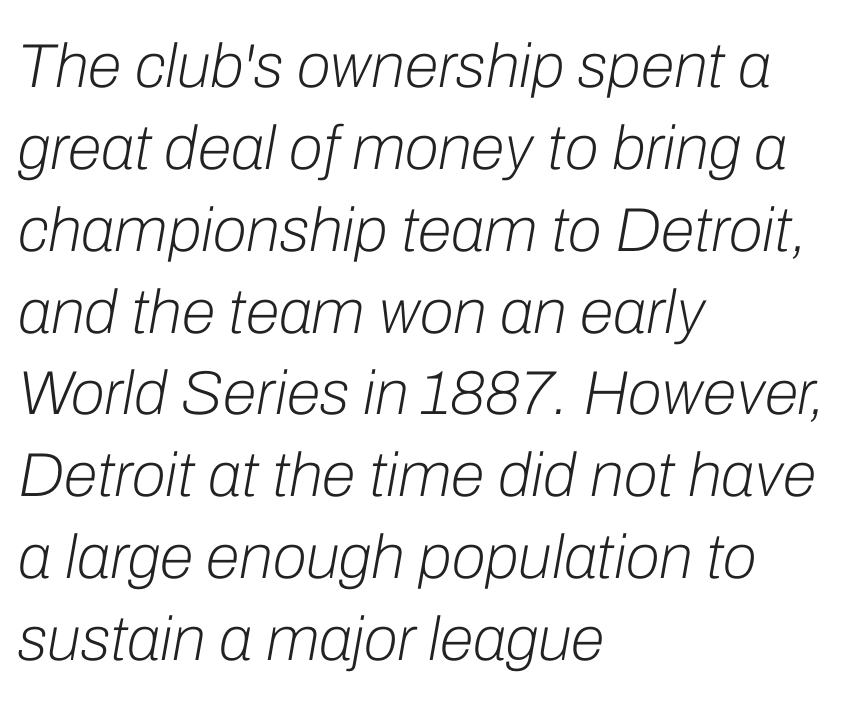
Leading: standard. Only glyphs here, with clear space below each row. A typesetter would call this proportional, since set widths differ per character. Layout note: lines flush left. The axis of the letterforms is tilted away from vertical.
